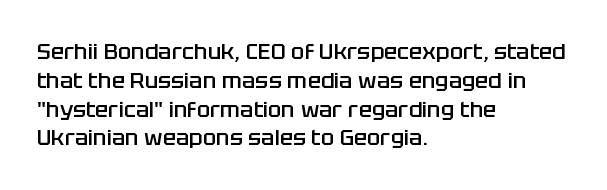
{"italic": "no", "bold": "semi", "underline": "no", "align": "left", "line_spacing": "normal", "line_spacing_ratio": 1.31, "letter_spacing": "normal", "letter_spacing_em": 0.0, "glyph_px": 22}
